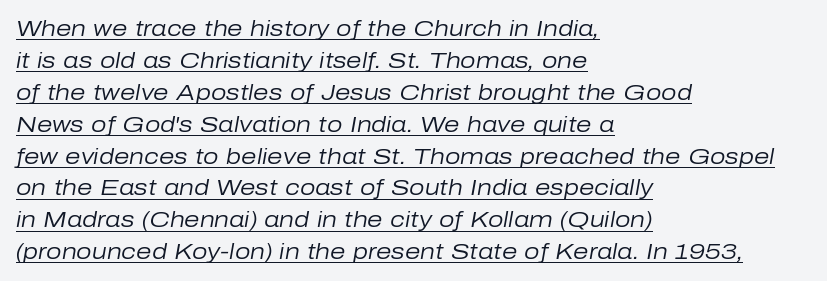
{"italic": "yes", "lean": "right", "slant_degrees": 10, "bold": "no", "underline": "yes", "align": "left", "line_spacing": "normal", "line_spacing_ratio": 1.45, "letter_spacing": "normal", "letter_spacing_em": 0.0, "glyph_px": 22}
